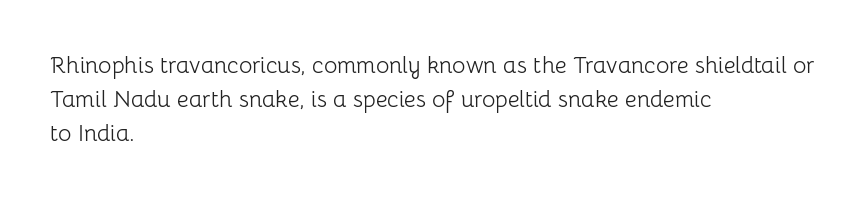
{"italic": "no", "bold": "no", "underline": "no", "align": "left", "line_spacing": "normal", "line_spacing_ratio": 1.47, "letter_spacing": "normal", "letter_spacing_em": 0.0, "glyph_px": 23}
